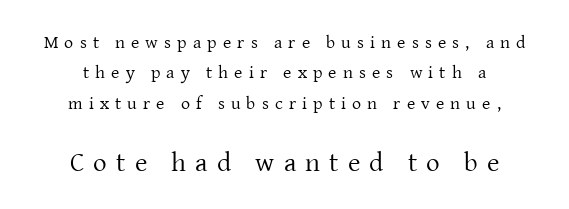
{"italic": "no", "bold": "no", "underline": "no", "align": "center", "line_spacing": "normal", "line_spacing_ratio": 1.69, "letter_spacing": "wide", "letter_spacing_em": 0.34, "larger_block": "second", "size_ratio": 1.5, "glyph_px": 27}
